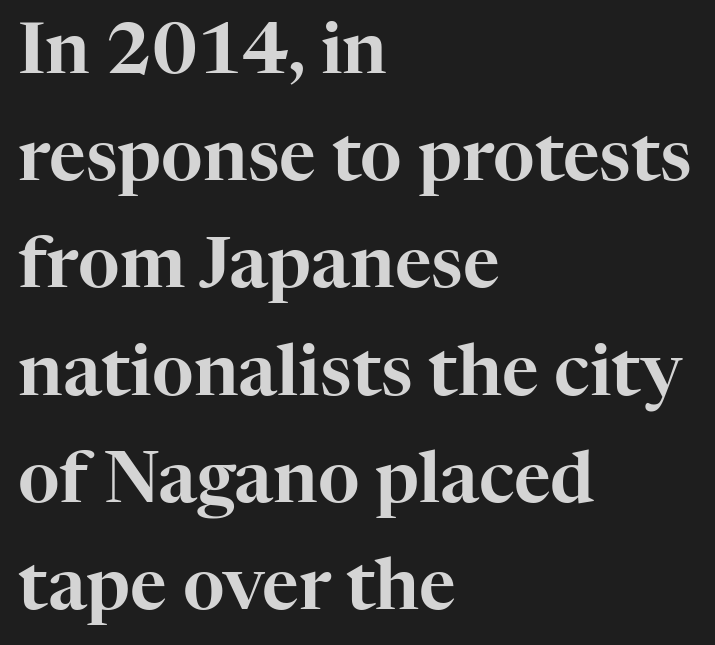
Q: Is the text italic (slanted)? A: No, it is upright.
Q: Is the typeface a serif or a sans-serif typeface? A: Serif.
Q: Is the text underlined? A: No.
Q: How is the paragraph aligned? A: Left-aligned.
Q: Is the spacing between letters normal or unusually wide? A: Normal.
Q: Is the spacing between lines tight, normal or loose? A: Normal.
Q: Width (condensed, normal, or wide)? A: Normal.
Q: Stroke contrast? A: High.
Q: x-height? A: Medium.
Q: Monospaced? A: No.
